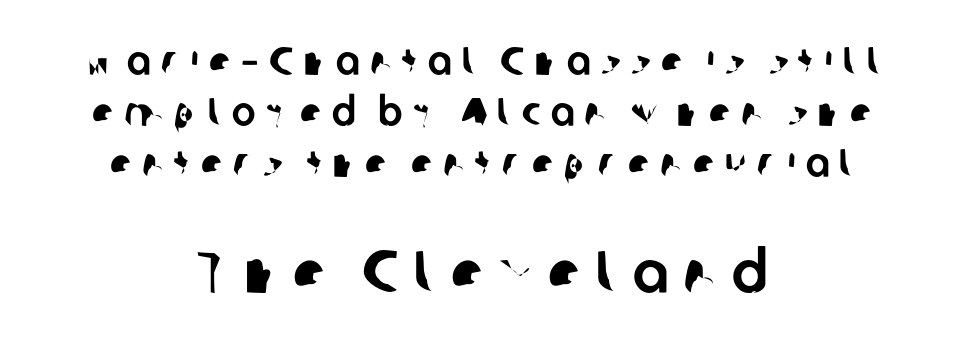
The image shows 60 px sans-serif type; set centered, normal line spacing (1.28x), unusually wide letter spacing (+0.25 em), not underlined; the second (bottom) block is 1.5x larger; low stroke contrast and a medium x-height.
